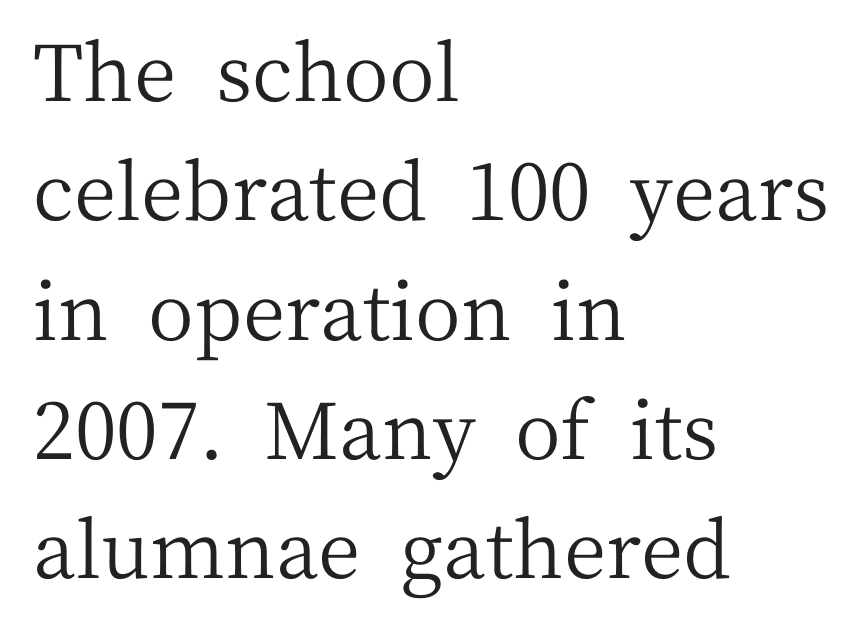
{"serif": "yes", "italic": "no", "bold": "no", "weight": "regular", "width": "normal", "stroke_contrast": "medium", "x_height": "medium", "monospaced": "no", "underline": "no", "align": "left", "line_spacing": "normal", "line_spacing_ratio": 1.51, "letter_spacing": "normal", "letter_spacing_em": 0.0, "glyph_px": 79}
